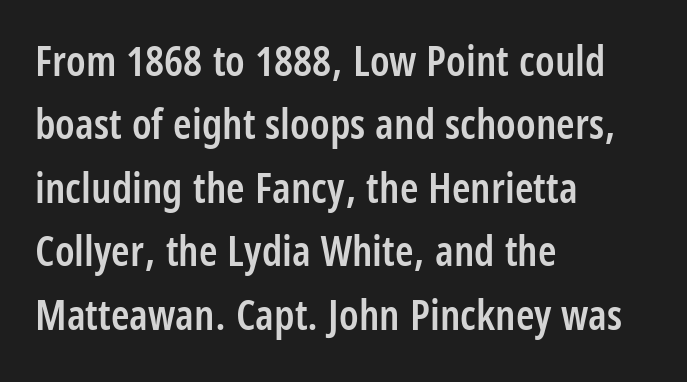
Q: Is the text bold? A: Semi-bold.
Q: Is the text italic (slanted)? A: No, it is upright.
Q: Is the typeface a serif or a sans-serif typeface? A: Sans-serif.
Q: Is the text underlined? A: No.
Q: How is the paragraph aligned? A: Left-aligned.
Q: Is the spacing between letters normal or unusually wide? A: Normal.
Q: Is the spacing between lines tight, normal or loose? A: Normal.
Q: Width (condensed, normal, or wide)? A: Condensed.
Q: Stroke contrast? A: Low.
Q: x-height? A: Large.
Q: Monospaced? A: No.
